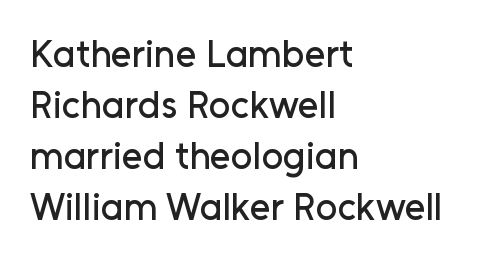
What's the leading like? Ordinary, nothing unusual. Varying glyph widths throughout — classic text-font behaviour. Short note: letters normally spaced. Compared with a centered layout, this one pins lines to the left instead. The specimen reads as upright at a glance. Any mark beneath the type? The region is blank.
